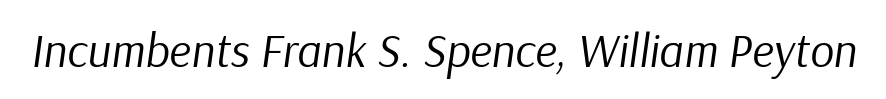
Q: Is the text bold? A: No.
Q: Is the text italic (slanted)? A: Yes, it leans right by about 9 degrees.
Q: Is the text underlined? A: No.
Q: Is the spacing between letters normal or unusually wide? A: Normal.
Q: Width (condensed, normal, or wide)? A: Normal.
Q: Stroke contrast? A: Low.
Q: x-height? A: Medium.
Q: Monospaced? A: No.
